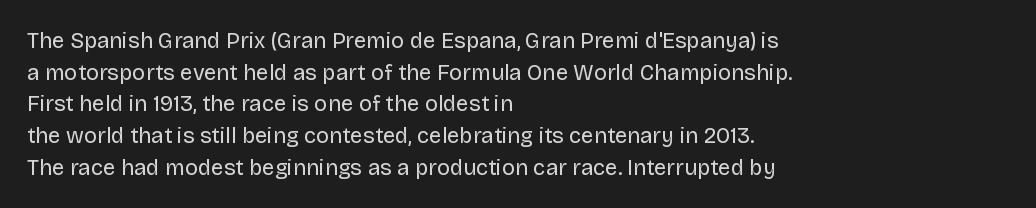
Ordinary non-slanted type is in use. Whoever set this chose a conventional vertical rhythm. Nothing unusual about the tracking: characters are spaced as the font intends. Every row of glyphs begins at an identical x-position on the left.
